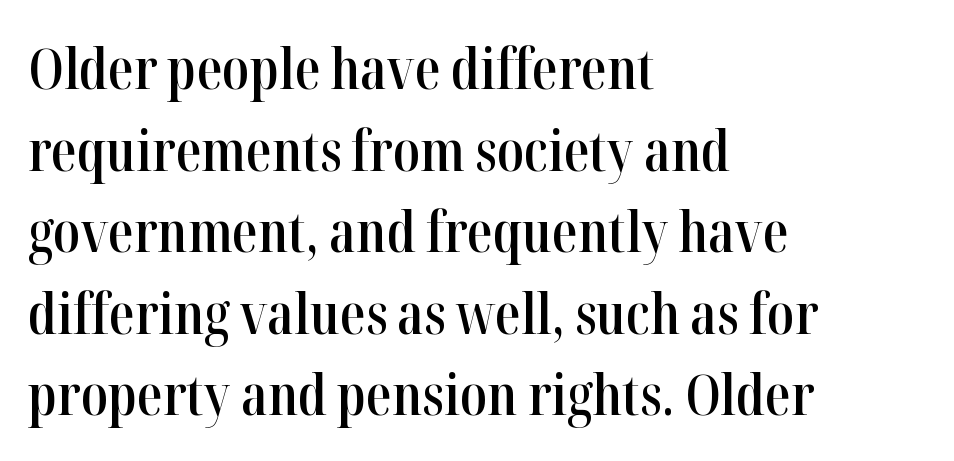
{"serif": "yes", "italic": "no", "bold": "semi", "weight": "semibold", "width": "condensed", "stroke_contrast": "high", "x_height": "medium", "monospaced": "no", "underline": "no", "align": "left", "line_spacing": "normal", "line_spacing_ratio": 1.43, "letter_spacing": "normal", "letter_spacing_em": 0.0, "glyph_px": 57}
